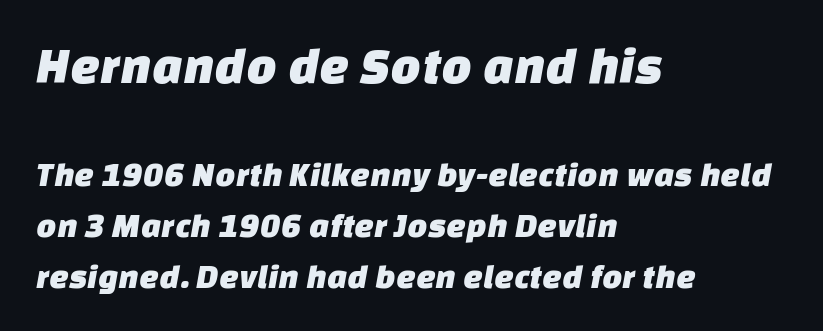
The image shows 53 px sans-serif type; set left-aligned, normal line spacing (1.45x), normal letter spacing, not underlined; the first (top) block is 1.51x larger; low stroke contrast and a large x-height.
